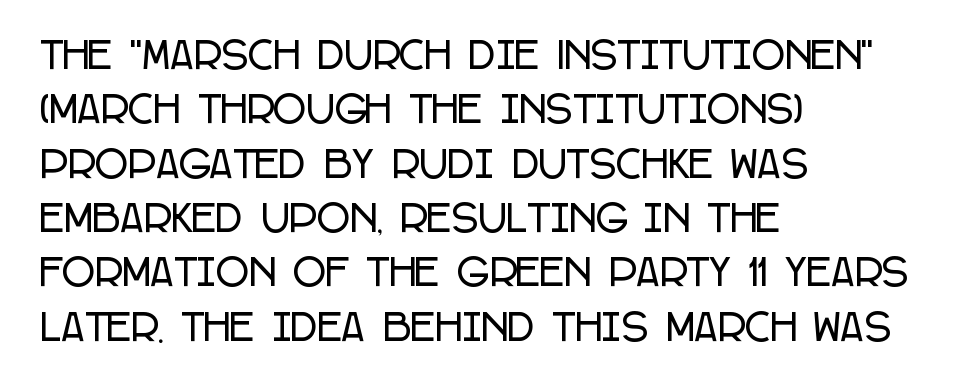
Q: Is the text italic (slanted)? A: No, it is upright.
Q: Is the typeface a serif or a sans-serif typeface? A: Sans-serif.
Q: Is the text underlined? A: No.
Q: How is the paragraph aligned? A: Left-aligned.
Q: Is the spacing between letters normal or unusually wide? A: Normal.
Q: Is the spacing between lines tight, normal or loose? A: Normal.
Q: Width (condensed, normal, or wide)? A: Condensed.
Q: Stroke contrast? A: Low.
Q: x-height? A: Large.
Q: Monospaced? A: No.
